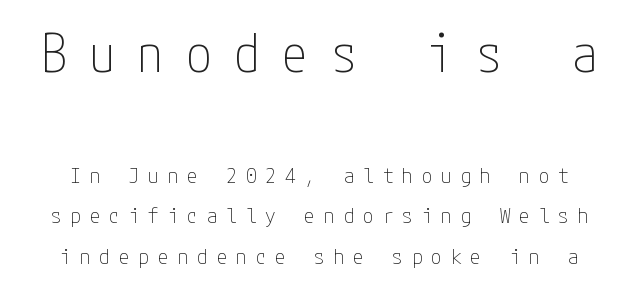
Is this a heavy cut? Hardly; it is regular or lighter. Regarding leading, the lines here are spaced well apart. The typeface chosen for these lines omits serifs. A clean baseline with only descenders dipping below it.
